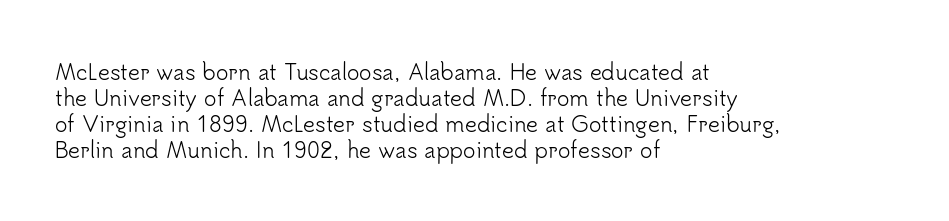
Q: Is the text bold? A: No.
Q: Is the text italic (slanted)? A: No, it is upright.
Q: Is the text underlined? A: No.
Q: How is the paragraph aligned? A: Left-aligned.
Q: Is the spacing between letters normal or unusually wide? A: Normal.
